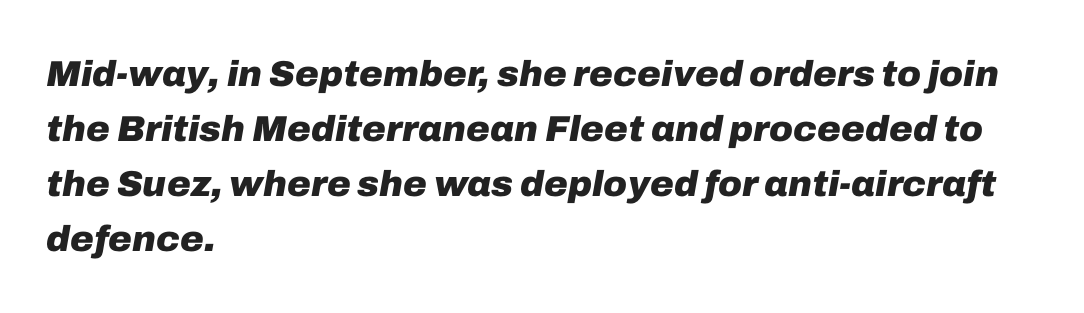
Students, note that the glyphs here touch the page at normal intervals. Regular leading. Anything drawn beneath the words? Only blank space. A typesetter would call this proportional, since set widths differ per character.
